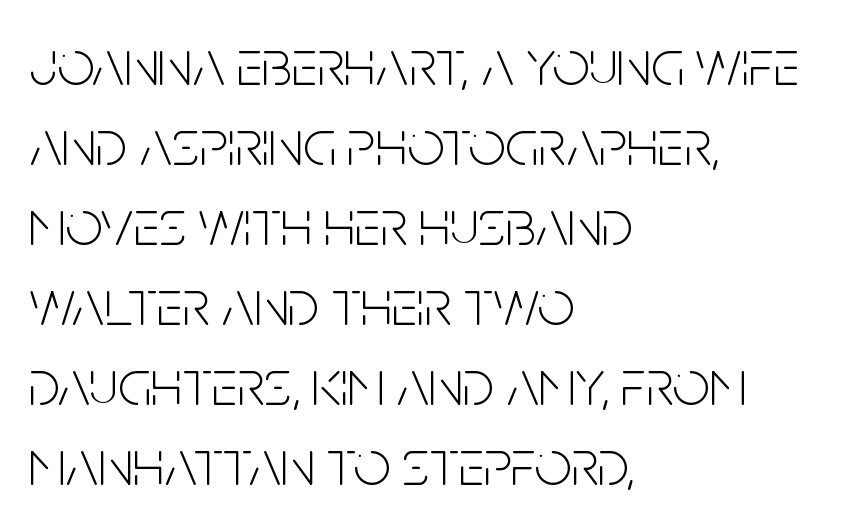
Q: Is the text bold? A: No.
Q: Is the text italic (slanted)? A: No, it is upright.
Q: Is the typeface a serif or a sans-serif typeface? A: Sans-serif.
Q: Is the text underlined? A: No.
Q: How is the paragraph aligned? A: Left-aligned.
Q: Is the spacing between letters normal or unusually wide? A: Normal.
Q: Width (condensed, normal, or wide)? A: Condensed.
Q: Stroke contrast? A: Low.
Q: x-height? A: Large.
Q: Monospaced? A: No.
